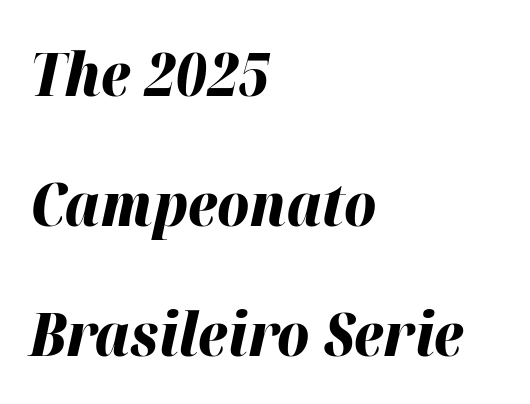
{"italic": "yes", "lean": "right", "slant_degrees": 12, "bold": "yes", "weight": "bold", "width": "normal", "stroke_contrast": "high", "x_height": "medium", "monospaced": "no", "underline": "no", "align": "left", "line_spacing": "loose", "line_spacing_ratio": 2.13, "letter_spacing": "normal", "letter_spacing_em": 0.0, "glyph_px": 61}
